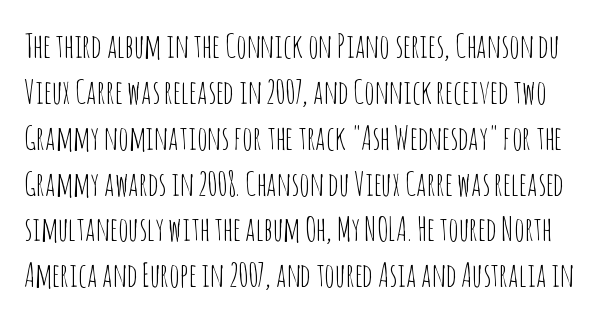
Q: Is the text bold? A: No.
Q: Is the text italic (slanted)? A: No, it is upright.
Q: Is the typeface a serif or a sans-serif typeface? A: Sans-serif.
Q: Is the text underlined? A: No.
Q: Is the spacing between letters normal or unusually wide? A: Normal.
Q: Is the spacing between lines tight, normal or loose? A: Normal.
Q: Width (condensed, normal, or wide)? A: Condensed.
Q: Stroke contrast? A: Low.
Q: x-height? A: Large.
Q: Monospaced? A: No.
